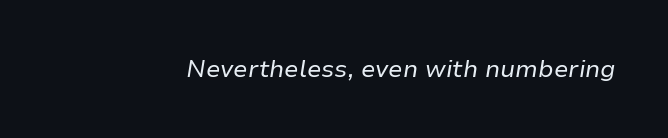
Q: Is the text bold? A: No.
Q: Is the text italic (slanted)? A: Yes, it leans right by about 9 degrees.
Q: Is the text underlined? A: No.
Q: Is the spacing between letters normal or unusually wide? A: Normal.
